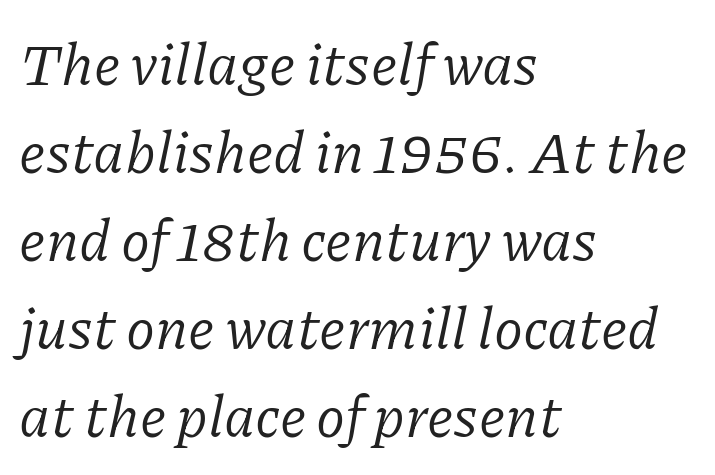
I'd call this a serif setting — the letters wear small feet. Horizontal bands of white between lines are of average thickness. Each line starts at the same left margin while the right side varies. Underlining? Definitely not there. The horizontal fit of the characters is conventional and even.
